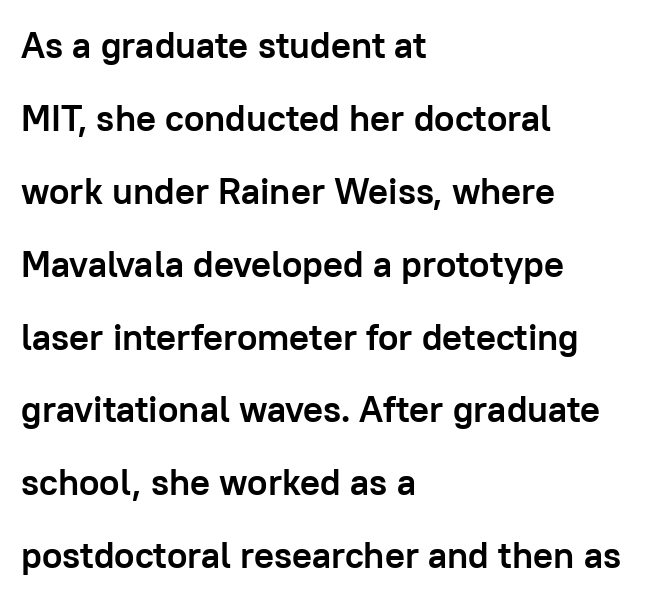
The image shows 37 px semibold sans-serif type, upright; set left-aligned, loose line spacing (1.97x), normal letter spacing, not underlined; low stroke contrast and a medium x-height.
